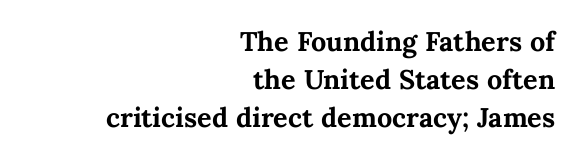
The image shows 27 px bold type, upright; set right-aligned, normal line spacing (1.41x), normal letter spacing, not underlined.
